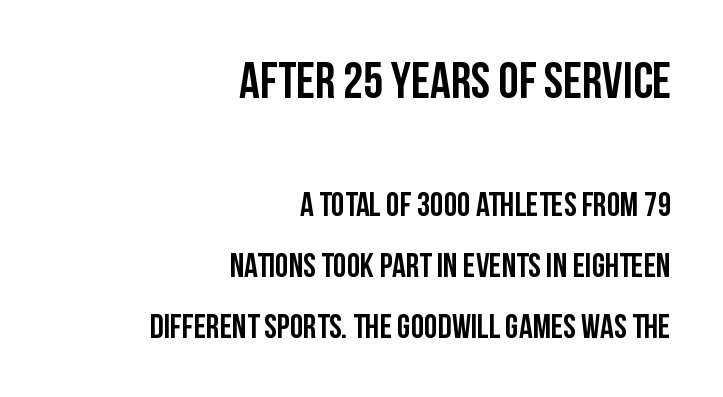
Check the space under the baseline: it is left empty. Whoever set this made the first block the dominant, larger element. Classification — sans serif. It's the straight-up-and-down kind of type. Nobody touched the tracking dial on this one.
